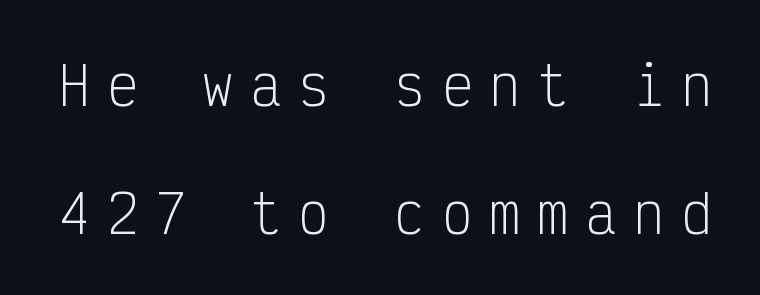
The image shows 52 px light, condensed sans-serif type, upright, monospaced; set loose line spacing (2.46x), unusually wide letter spacing (+0.32 em), not underlined; low stroke contrast and a medium x-height.
